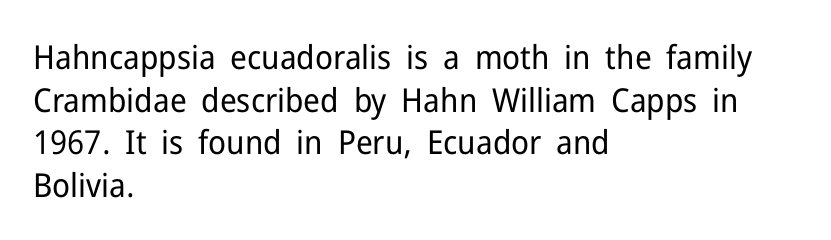
How would I describe the line gaps? Plain and ordinary. A typesetter would call this proportional, since set widths differ per character. The font family rendered here belongs to the sans-serif group. No chunkiness to these letters — they're not bold. Clear beneath every line of the passage. Line starts are locked; line ends wander.
